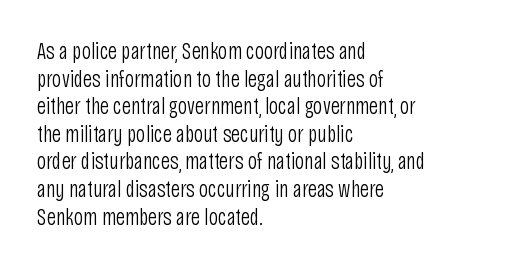
The image shows 23 px text type, upright; set left-aligned, line spacing 1.2x, normal letter spacing, not underlined.
